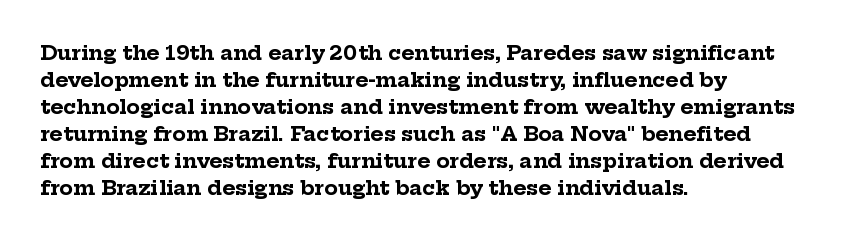
The font's upright variant was chosen for this text. Notice how the passage keeps a crisp vertical edge on the left only. Honestly, the row spacing looks completely unremarkable. Bare-footed words on every line.
